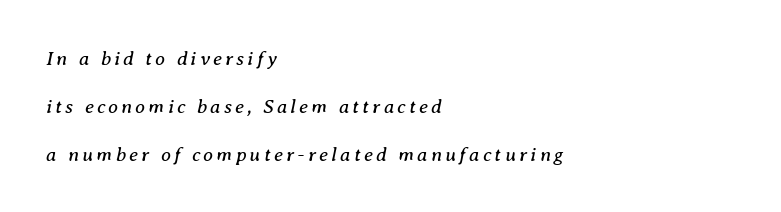
Counters stay open thanks to moderate or lighter strokes. The rag falls on the right side of this text block. How would I describe the line gaps? Wide and relaxed. Lines of text with bare space underneath.
